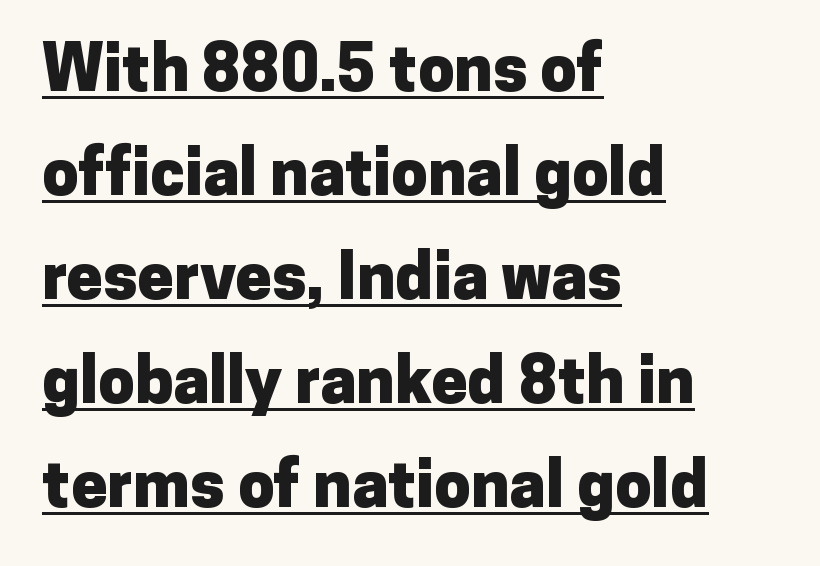
Strong, thick strokes mark this as bold type. You can tell from the bare stems that sans-serif type was used. Words appear dense and cohesive because spacing is normal. Visually the block forms a straight wall on the left and a jagged coastline on the right. Underlining? Definitely there. Ascenders rise straight up at ninety degrees.
